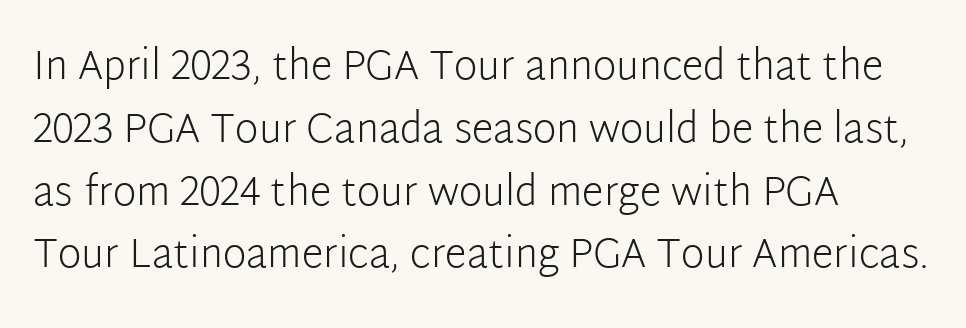
Q: Is the text bold? A: No.
Q: Is the text italic (slanted)? A: No, it is upright.
Q: Is the typeface a serif or a sans-serif typeface? A: Sans-serif.
Q: Is the text underlined? A: No.
Q: How is the paragraph aligned? A: Left-aligned.
Q: Is the spacing between letters normal or unusually wide? A: Normal.
Q: Is the spacing between lines tight, normal or loose? A: Normal.
Q: Width (condensed, normal, or wide)? A: Normal.
Q: Stroke contrast? A: Low.
Q: x-height? A: Medium.
Q: Monospaced? A: No.
